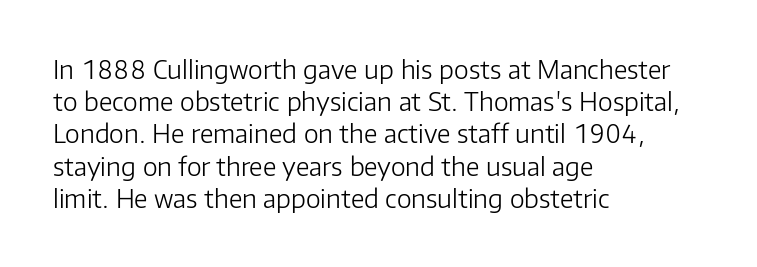
The image shows 25 px text type, upright; set left-aligned, normal line spacing (1.29x), normal letter spacing, not underlined.
